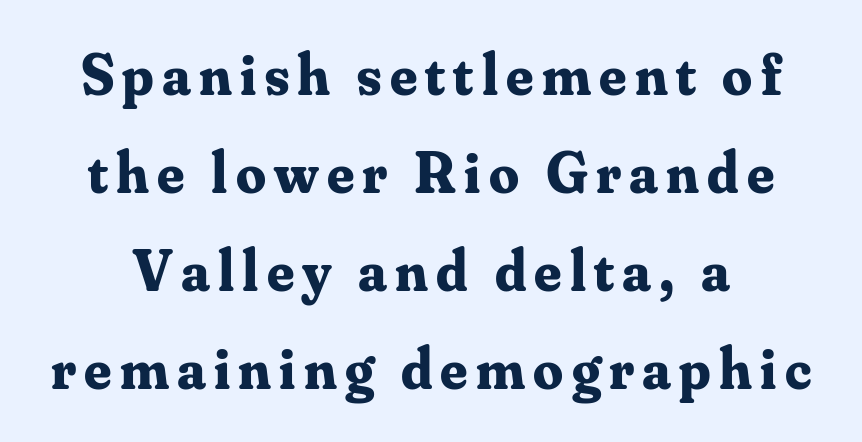
{"serif": "yes", "italic": "no", "bold": "yes", "weight": "bold", "width": "normal", "stroke_contrast": "medium", "x_height": "small", "monospaced": "no", "underline": "no", "line_spacing": "normal", "line_spacing_ratio": 1.66, "glyph_px": 59}
